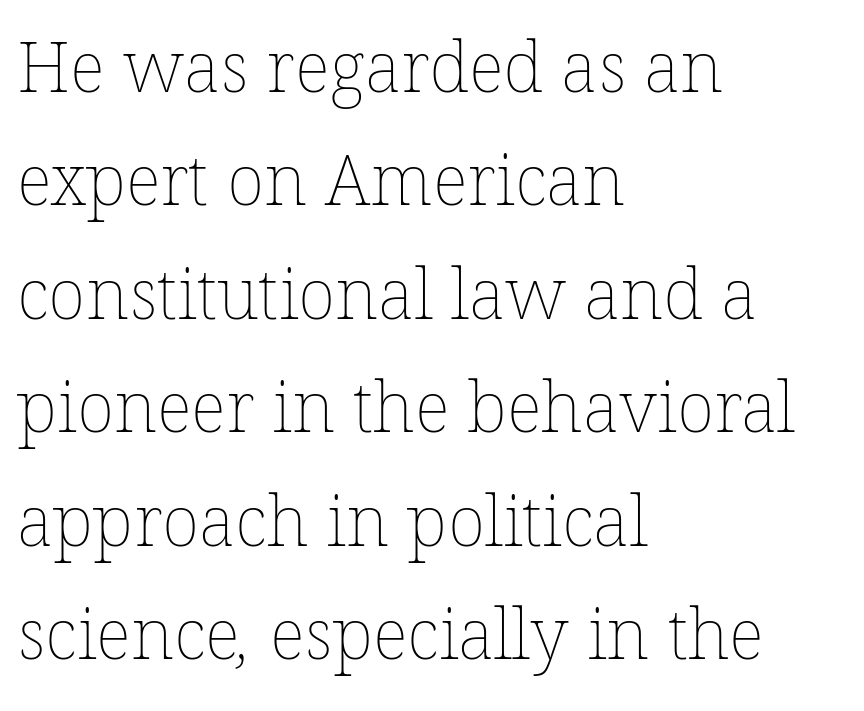
The image shows 70 px thin type; set left-aligned, normal line spacing (1.62x), normal letter spacing, not underlined; low stroke contrast and a medium x-height.
